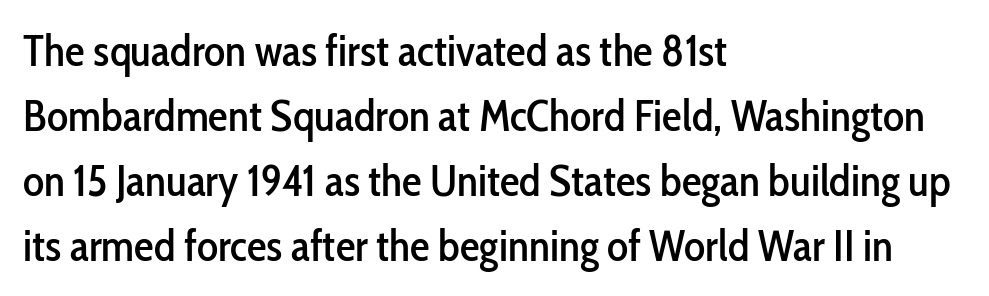
Q: Is the text italic (slanted)? A: No, it is upright.
Q: Is the typeface a serif or a sans-serif typeface? A: Sans-serif.
Q: Is the text underlined? A: No.
Q: How is the paragraph aligned? A: Left-aligned.
Q: Is the spacing between letters normal or unusually wide? A: Normal.
Q: Is the spacing between lines tight, normal or loose? A: Normal.
Q: Width (condensed, normal, or wide)? A: Condensed.
Q: Stroke contrast? A: Low.
Q: x-height? A: Medium.
Q: Monospaced? A: No.
